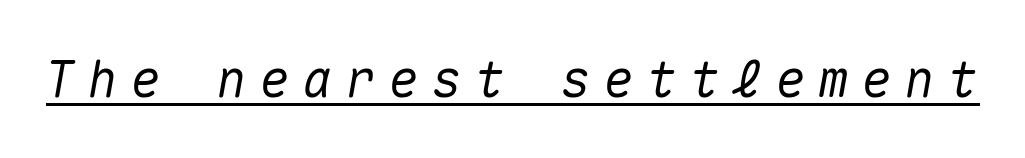
Q: Is the text italic (slanted)? A: Yes, it leans right by about 10 degrees.
Q: Is the text underlined? A: Yes.
Q: Is the spacing between letters normal or unusually wide? A: Unusually wide.
Q: Width (condensed, normal, or wide)? A: Normal.
Q: Stroke contrast? A: Medium.
Q: x-height? A: Medium.
Q: Monospaced? A: Yes.
